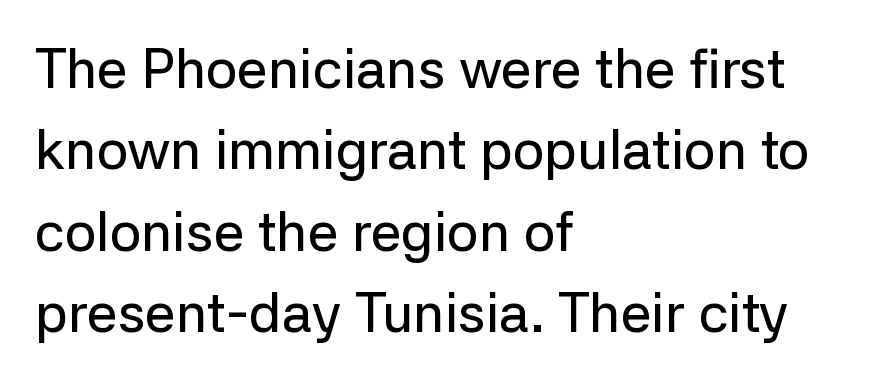
Q: Is the text italic (slanted)? A: No, it is upright.
Q: Is the typeface a serif or a sans-serif typeface? A: Sans-serif.
Q: Is the text underlined? A: No.
Q: How is the paragraph aligned? A: Left-aligned.
Q: Is the spacing between letters normal or unusually wide? A: Normal.
Q: Is the spacing between lines tight, normal or loose? A: Normal.
Q: Width (condensed, normal, or wide)? A: Normal.
Q: Stroke contrast? A: Low.
Q: x-height? A: Medium.
Q: Monospaced? A: No.
